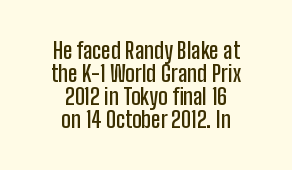
Q: Is the text bold? A: Semi-bold.
Q: Is the text italic (slanted)? A: No, it is upright.
Q: Is the text underlined? A: No.
Q: How is the paragraph aligned? A: Centered.
Q: Is the spacing between letters normal or unusually wide? A: Normal.
Q: Is the spacing between lines tight, normal or loose? A: Tight.
